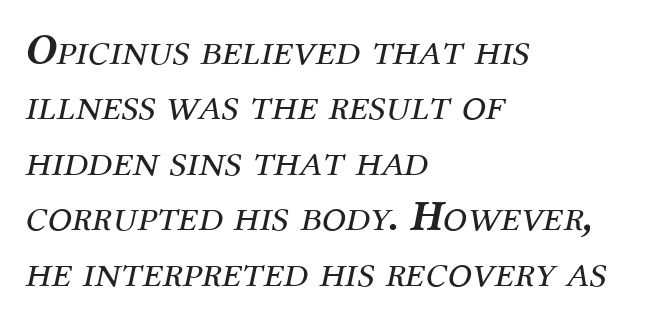
{"serif": "yes", "italic": "yes", "lean": "right", "slant_degrees": 12, "bold": "no", "weight": "regular", "width": "normal", "stroke_contrast": "medium", "x_height": "medium", "monospaced": "no", "underline": "no", "align": "left", "line_spacing": "normal", "line_spacing_ratio": 1.26, "letter_spacing": "normal", "letter_spacing_em": 0.0, "glyph_px": 44}
